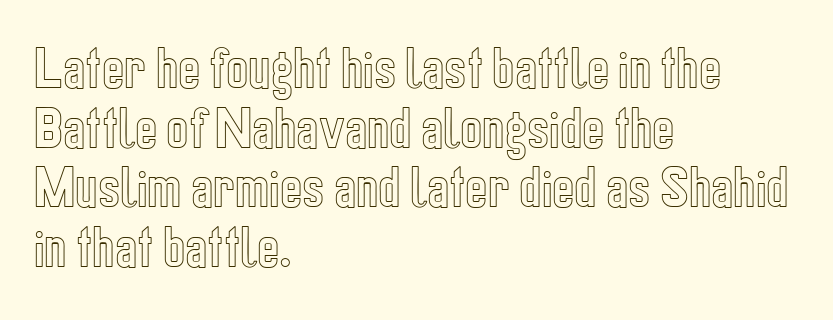
Proportional: the letters do not fall into vertical columns. Descender tails drop into unmarked territory. Every stem runs plumb, perpendicular to the baseline. Quick note: interline space is typical. Nothing unusual about the tracking: characters are spaced as the font intends. This sample is left-justified, so line endings fall wherever the words run out.
